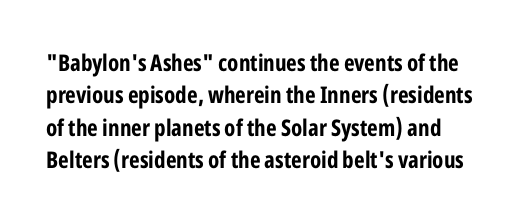
Characters remain perfectly vertical along every line. Underlining? Definitely not there. How heavy is the stroke? Heavy — this is a bold. How are the letters spaced? Ordinarily, with no added tracking.
